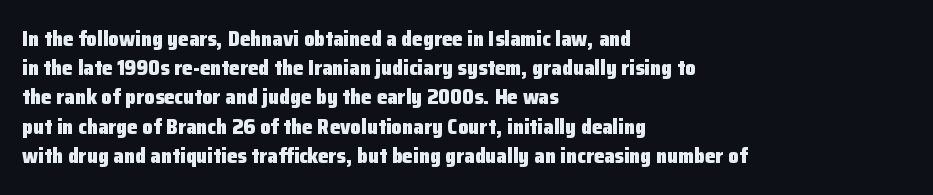
Q: Is the text bold? A: Yes.
Q: Is the text italic (slanted)? A: No, it is upright.
Q: Is the text underlined? A: No.
Q: How is the paragraph aligned? A: Left-aligned.
Q: Is the spacing between letters normal or unusually wide? A: Normal.
Q: Is the spacing between lines tight, normal or loose? A: Normal.
